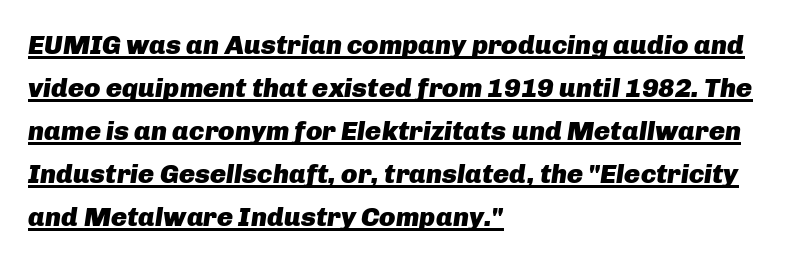
The image shows 27 px bold type, italic (leaning right); set left-aligned, normal line spacing (1.59x), normal letter spacing, underlined.
